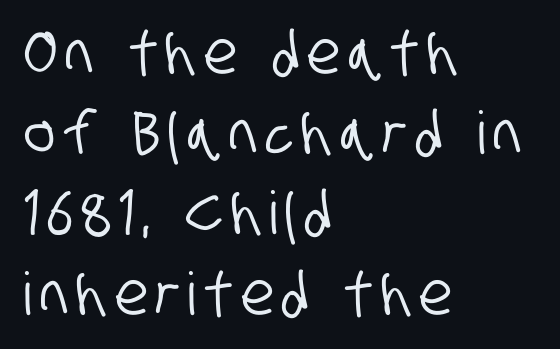
{"serif": "no", "width": "condensed", "stroke_contrast": "low", "x_height": "large", "monospaced": "no", "underline": "no", "align": "left", "line_spacing": "normal", "line_spacing_ratio": 1.36, "glyph_px": 59}
